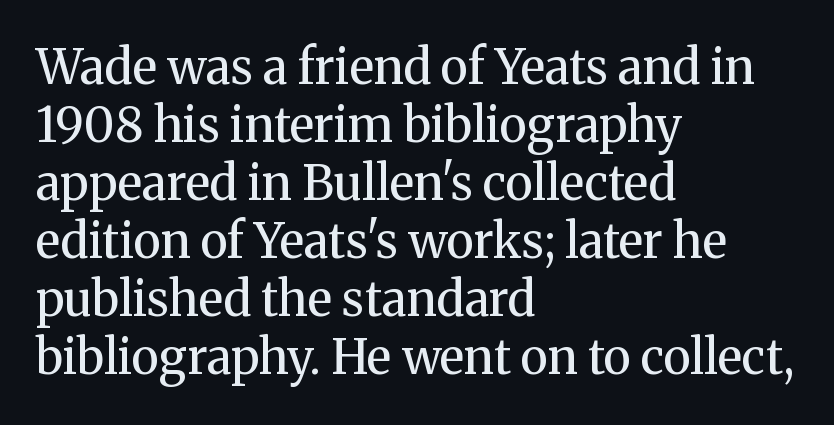
The image shows 48 px regular-weight serif type, upright; set left-aligned, line spacing 1.21x, normal letter spacing, not underlined; medium stroke contrast and a medium x-height.
